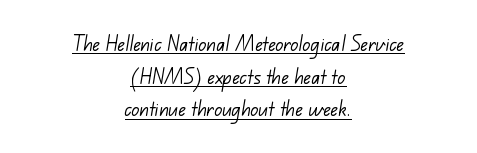
The image shows 24 px text type; set centered, normal line spacing (1.36x), normal letter spacing, underlined.
